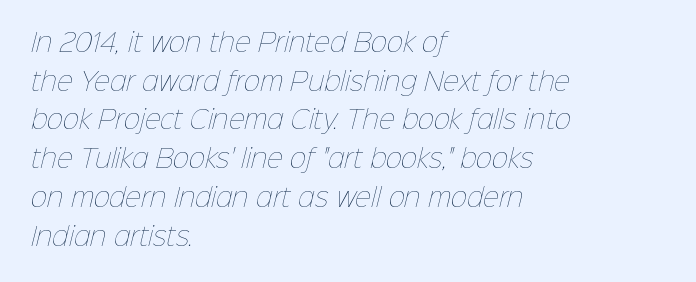
Q: Is the text bold? A: No.
Q: Is the text underlined? A: No.
Q: How is the paragraph aligned? A: Left-aligned.
Q: Is the spacing between letters normal or unusually wide? A: Normal.
Q: Is the spacing between lines tight, normal or loose? A: Normal.
